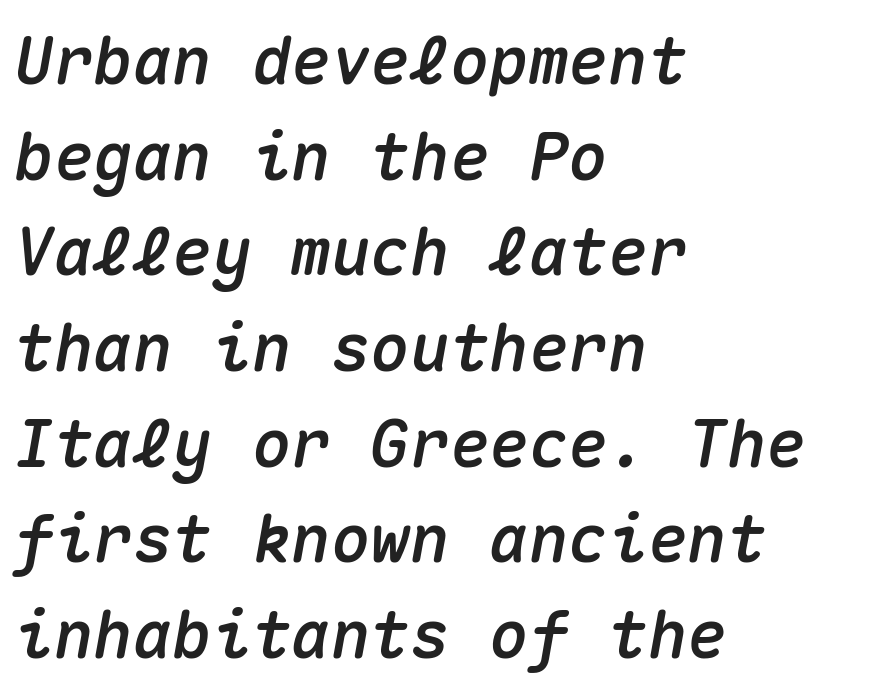
The image shows 66 px text type, italic (leaning right), monospaced; set left-aligned, normal line spacing (1.45x), normal letter spacing, not underlined; medium stroke contrast and a medium x-height.
